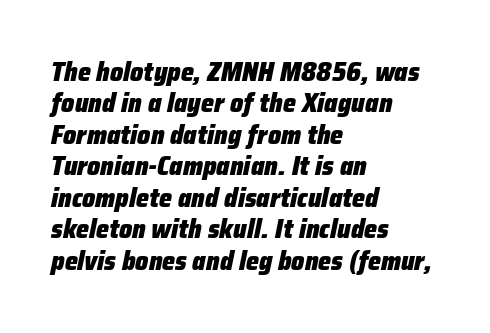
The image shows 26 px bold type, italic (leaning right); set left-aligned, line spacing 1.21x, normal letter spacing, not underlined.
